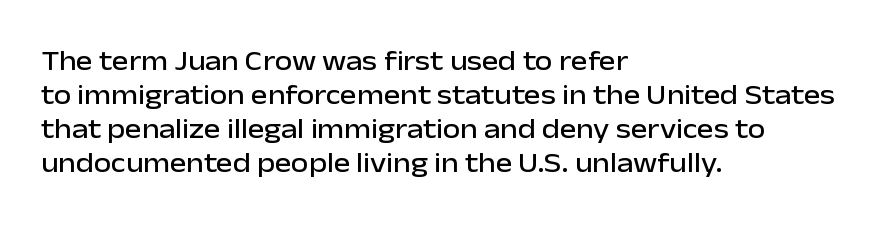
{"serif": "no", "italic": "no", "width": "normal", "stroke_contrast": "low", "x_height": "medium", "monospaced": "no", "underline": "no", "align": "left", "line_spacing_ratio": 1.22, "letter_spacing": "normal", "letter_spacing_em": 0.0, "glyph_px": 28}
